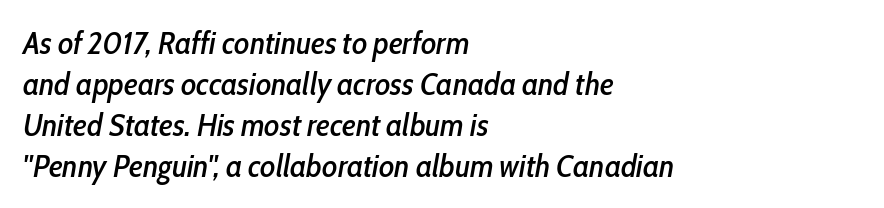
Here the designer chose a conventional face with non-uniform glyph widths. The words here are not underlined. Compared with ordinary roman type, these characters are visibly tilted. The rendering anchors every line to the left-hand side. Tracking value appears to be zero — textbook default spacing. Summary of vertical rhythm: regular, with standard interline spacing.
